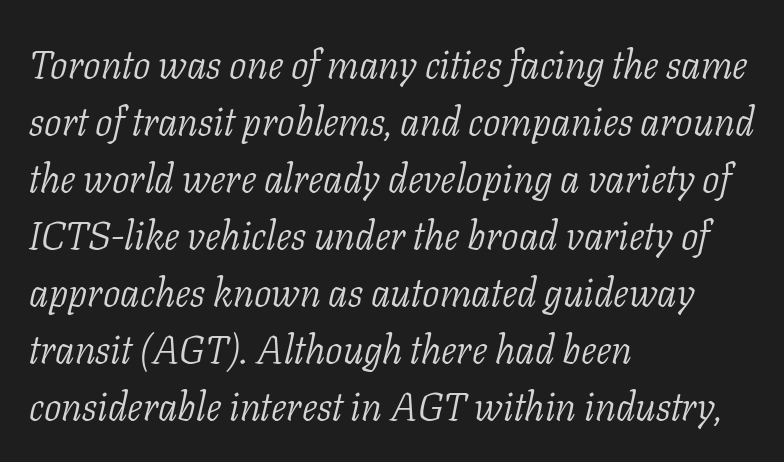
{"serif": "yes", "italic": "yes", "lean": "right", "slant_degrees": 11, "bold": "no", "weight": "light", "width": "normal", "stroke_contrast": "low", "x_height": "medium", "monospaced": "no", "underline": "no", "align": "left", "line_spacing": "normal", "line_spacing_ratio": 1.46, "letter_spacing": "normal", "letter_spacing_em": 0.0, "glyph_px": 39}
